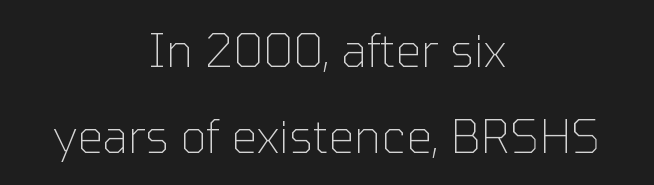
The image shows 46 px thin sans-serif type, upright; set centered, line spacing 1.87x, normal letter spacing, not underlined; low stroke contrast and a medium x-height.
